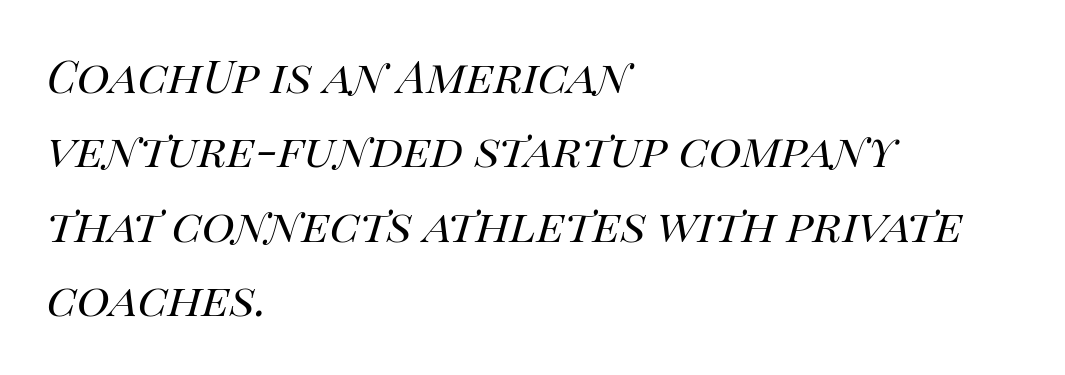
The image shows 56 px regular-weight type, italic (leaning right); set left-aligned, normal line spacing (1.33x), normal letter spacing, not underlined; high stroke contrast and a large x-height.
